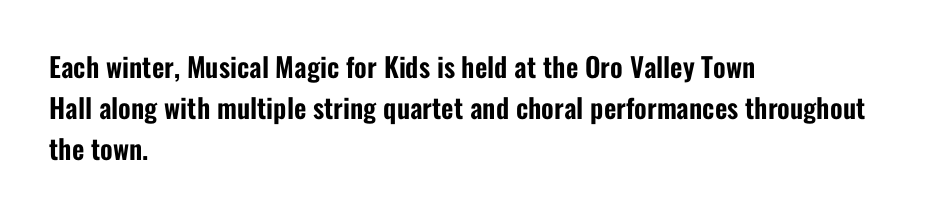
Underlining? Definitely not there. The passage shown stacks its lines at a standard gap. Tall strokes in this sample are plumb rather than angled. Is the block centered? No — it sits flush against the left margin.
